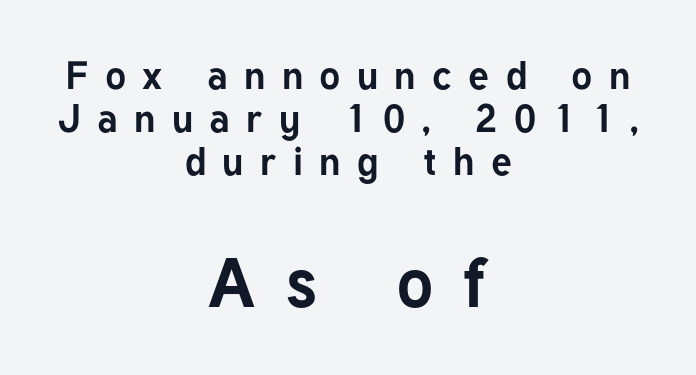
Q: Is the text bold? A: Yes.
Q: Is the text italic (slanted)? A: No, it is upright.
Q: Is the typeface a serif or a sans-serif typeface? A: Sans-serif.
Q: Is the text underlined? A: No.
Q: How is the paragraph aligned? A: Centered.
Q: Is the spacing between letters normal or unusually wide? A: Unusually wide.
Q: Is the spacing between lines tight, normal or loose? A: Tight.
Q: Which block of text is set in a larger size, the first (top) or the second (bottom)? A: The second (bottom) one.
Q: Width (condensed, normal, or wide)? A: Normal.
Q: Stroke contrast? A: Low.
Q: x-height? A: Medium.
Q: Monospaced? A: No.
